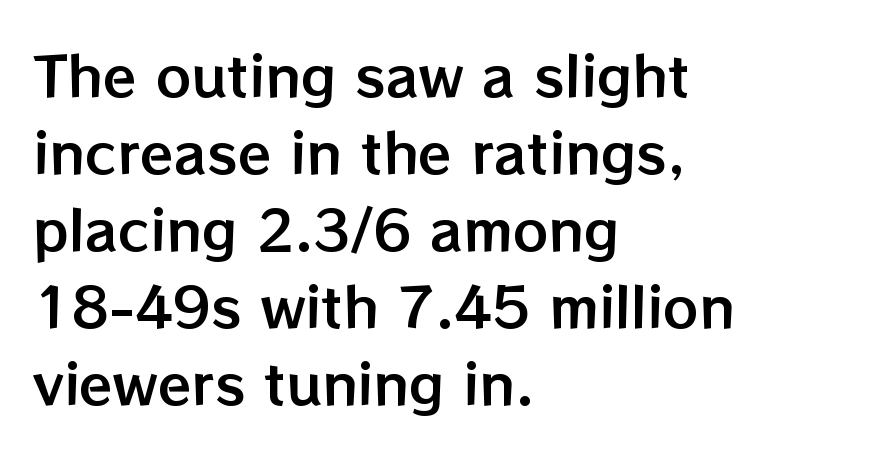
{"italic": "no", "width": "normal", "stroke_contrast": "low", "x_height": "medium", "monospaced": "no", "underline": "no", "align": "left", "line_spacing": "normal", "line_spacing_ratio": 1.4, "letter_spacing": "normal", "letter_spacing_em": 0.0, "glyph_px": 55}
